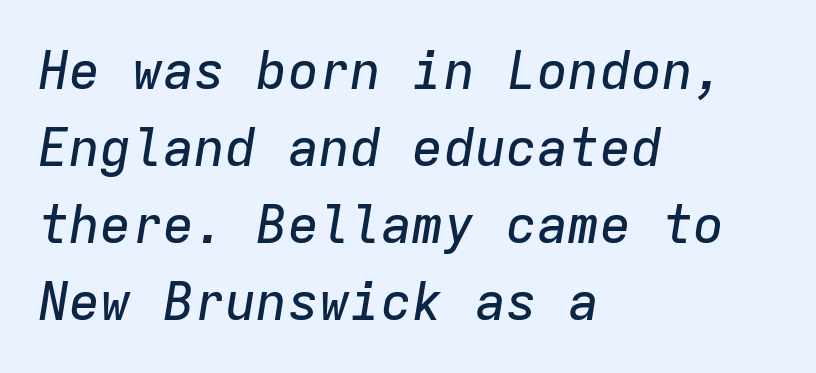
Q: Is the text italic (slanted)? A: Yes, it leans right by about 9 degrees.
Q: Is the text underlined? A: No.
Q: How is the paragraph aligned? A: Left-aligned.
Q: Is the spacing between letters normal or unusually wide? A: Normal.
Q: Is the spacing between lines tight, normal or loose? A: Normal.
Q: Width (condensed, normal, or wide)? A: Normal.
Q: Stroke contrast? A: Low.
Q: x-height? A: Medium.
Q: Monospaced? A: Yes.
